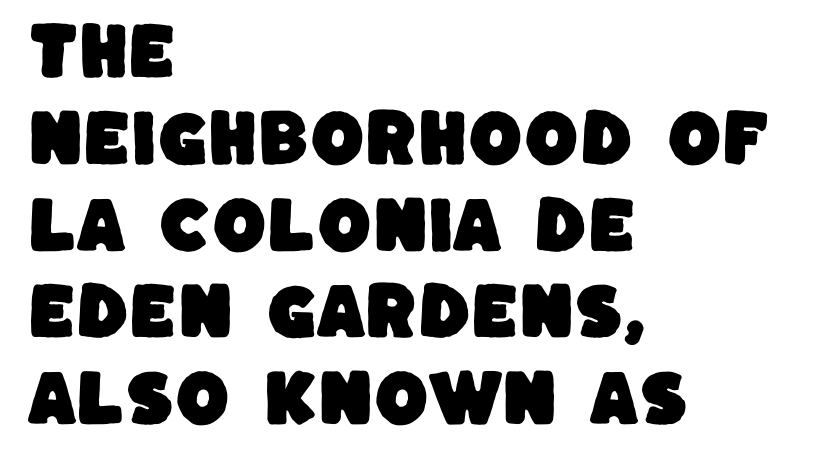
{"serif": "no", "width": "normal", "stroke_contrast": "low", "x_height": "large", "monospaced": "no", "underline": "no", "align": "left", "line_spacing": "normal", "line_spacing_ratio": 1.4, "letter_spacing": "normal", "letter_spacing_em": 0.0, "glyph_px": 62}
